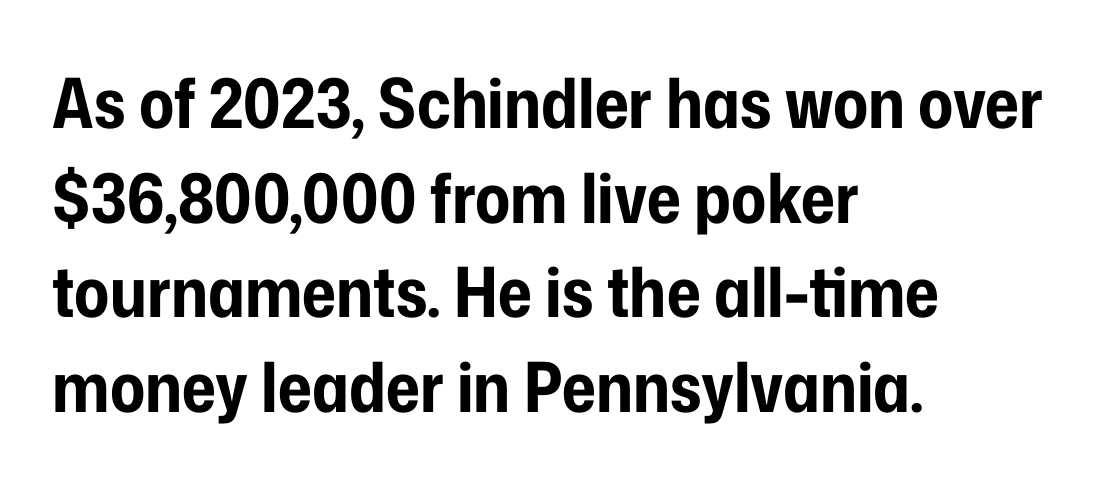
The image shows 69 px bold, condensed sans-serif type, upright; set left-aligned, normal line spacing (1.37x), normal letter spacing, not underlined; low stroke contrast and a medium x-height.
